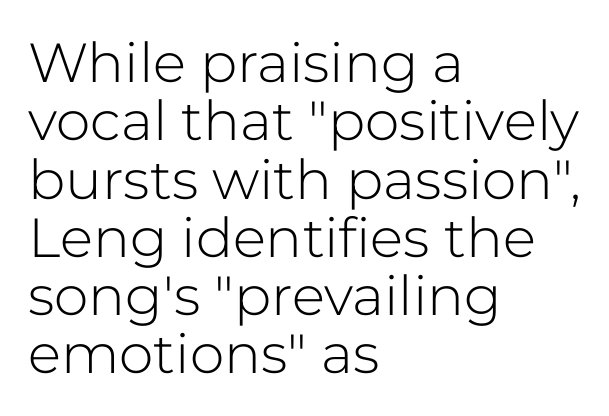
No feet cap the strokes, marking this as sans-serif type. Baseline-to-baseline distance is barely more than the letter height. Tracking here is standard; glyphs follow each other at the usual distance. Plain, unruled lines of type. No heavy texture on the line: the type isn't bold. Ordinary non-slanted type is in use.
